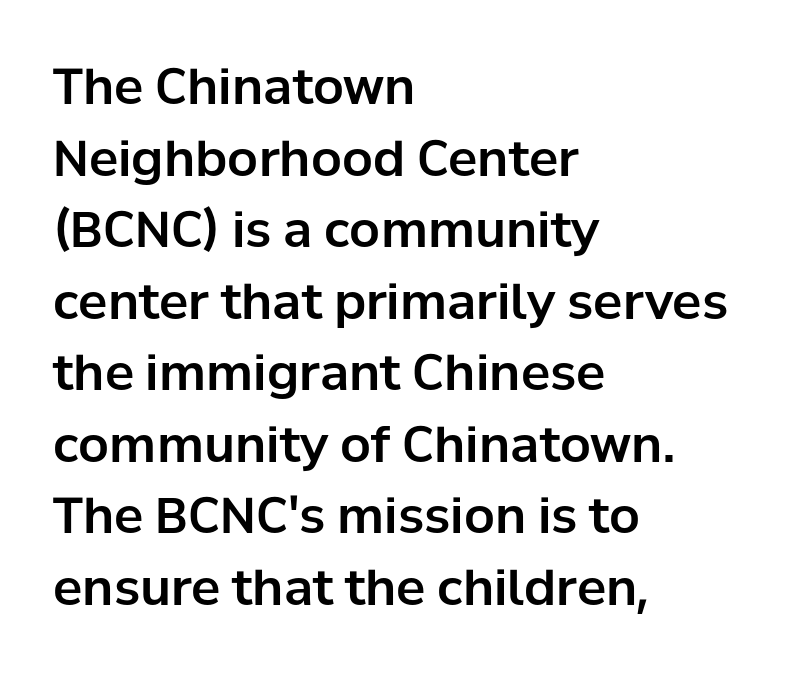
Q: Is the text italic (slanted)? A: No, it is upright.
Q: Is the typeface a serif or a sans-serif typeface? A: Sans-serif.
Q: Is the text underlined? A: No.
Q: How is the paragraph aligned? A: Left-aligned.
Q: Is the spacing between letters normal or unusually wide? A: Normal.
Q: Is the spacing between lines tight, normal or loose? A: Normal.
Q: Width (condensed, normal, or wide)? A: Normal.
Q: Stroke contrast? A: Low.
Q: x-height? A: Medium.
Q: Monospaced? A: No.
